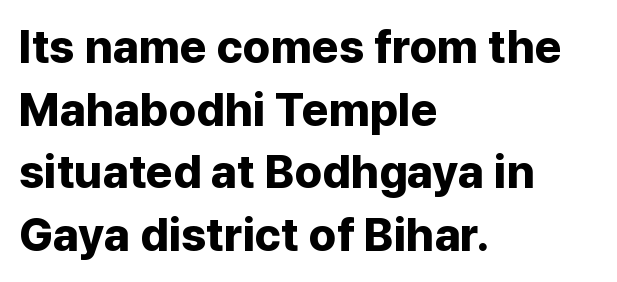
Unlike italic type, these characters show no tilt at all. The strokes are fattened all the way to bold. Vertically, the passage feels balanced, rows spaced as you'd expect. The letters advance in unequal steps, a hallmark of proportional type. This rendering features lettering with no underline. Observe the ordinary spacing: letters are neighbours, not strangers.
